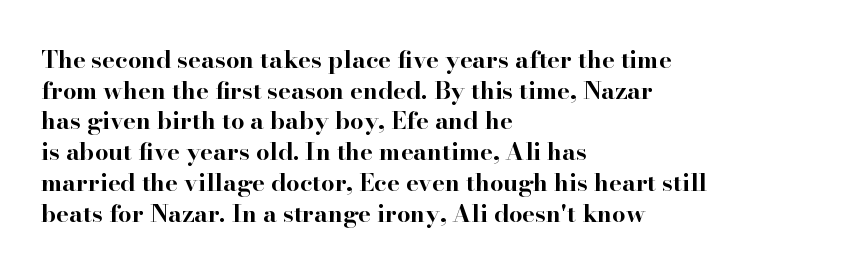
The image shows 24 px bold type, upright; set left-aligned, normal line spacing (1.28x), normal letter spacing, not underlined.
